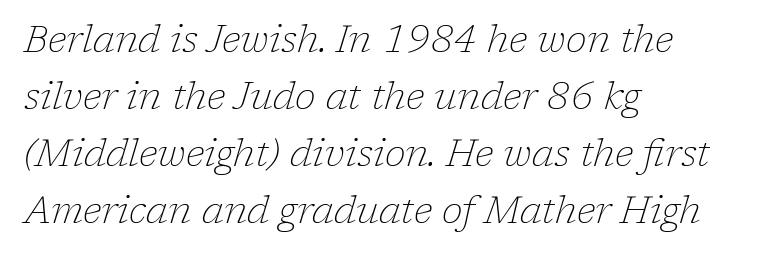
{"serif": "yes", "italic": "yes", "lean": "right", "slant_degrees": 17, "bold": "no", "weight": "thin", "width": "normal", "stroke_contrast": "low", "x_height": "medium", "monospaced": "no", "underline": "no", "align": "left", "line_spacing": "normal", "line_spacing_ratio": 1.5, "letter_spacing": "normal", "letter_spacing_em": 0.0, "glyph_px": 38}
